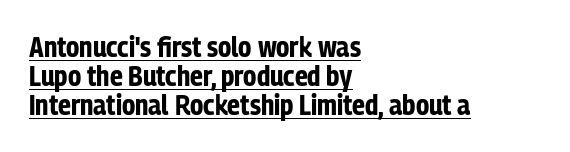
Weight check: bold — yes, fully. The string is rendered with underlining switched on. The lettering holds an erect, upright posture throughout. The rendering uses natural spacing where letterforms have individual widths. If you drew a ruler down the left edge, every line would touch it.
